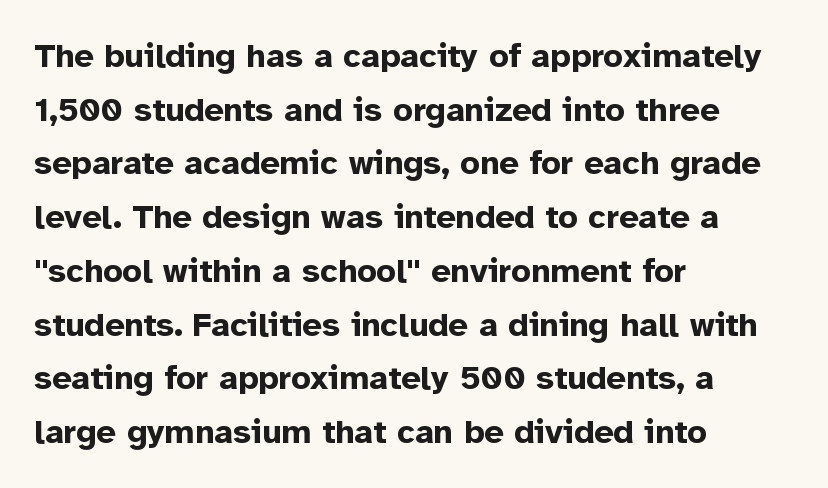
{"serif": "no", "italic": "no", "bold": "yes", "weight": "bold", "width": "normal", "stroke_contrast": "low", "x_height": "medium", "monospaced": "no", "underline": "no", "align": "left", "line_spacing": "normal", "line_spacing_ratio": 1.58, "letter_spacing": "normal", "letter_spacing_em": 0.0, "glyph_px": 34}
